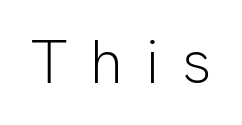
The image shows 62 px light sans-serif type, upright; set unusually wide letter spacing (+0.37 em), not underlined; low stroke contrast and a medium x-height.
